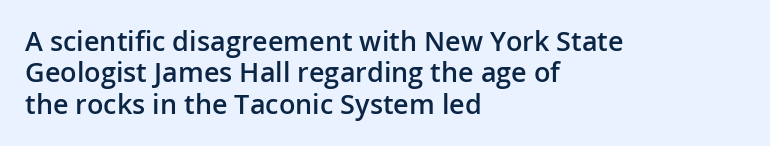
When letters stand straight like this, we call the style roman or upright. Lines of text with bare space underneath. Every letter is mildly thick-stroked: semibold rather than bold. Students, note that the glyphs here touch the page at normal intervals. Leftover space on each line is placed entirely after the last word.
